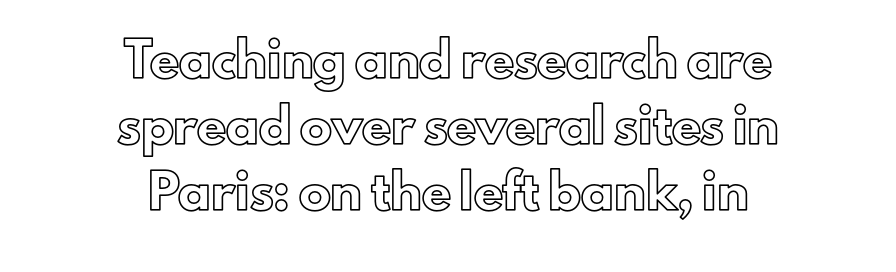
The image shows 32 px text type, upright; set centered, loose line spacing (2.07x), normal letter spacing, not underlined; a small x-height.
